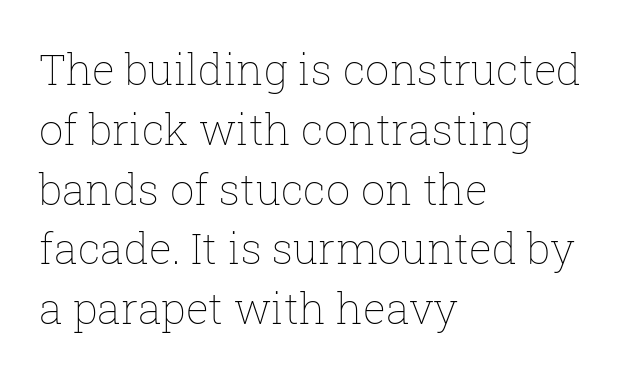
Q: Is the text bold? A: No.
Q: Is the text italic (slanted)? A: No, it is upright.
Q: Is the text underlined? A: No.
Q: How is the paragraph aligned? A: Left-aligned.
Q: Is the spacing between letters normal or unusually wide? A: Normal.
Q: Is the spacing between lines tight, normal or loose? A: Normal.
Q: Width (condensed, normal, or wide)? A: Normal.
Q: Stroke contrast? A: Low.
Q: x-height? A: Medium.
Q: Monospaced? A: No.
